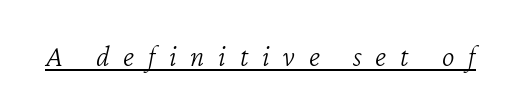
The font sits on the lighter half of the weight spectrum, regular included. Honestly, the letter spacing is so wide it's the main thing you notice. Slanted lettering throughout. Proportional: the letters do not fall into vertical columns. Honestly, the underline is the first thing you notice here.
